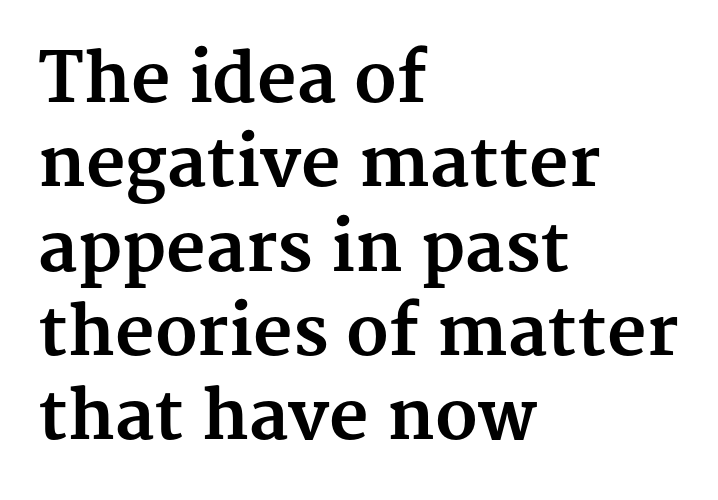
{"serif": "yes", "italic": "no", "bold": "yes", "weight": "bold", "width": "normal", "stroke_contrast": "medium", "x_height": "medium", "monospaced": "no", "underline": "no", "align": "left", "line_spacing_ratio": 1.24, "letter_spacing": "normal", "letter_spacing_em": 0.0, "glyph_px": 68}
